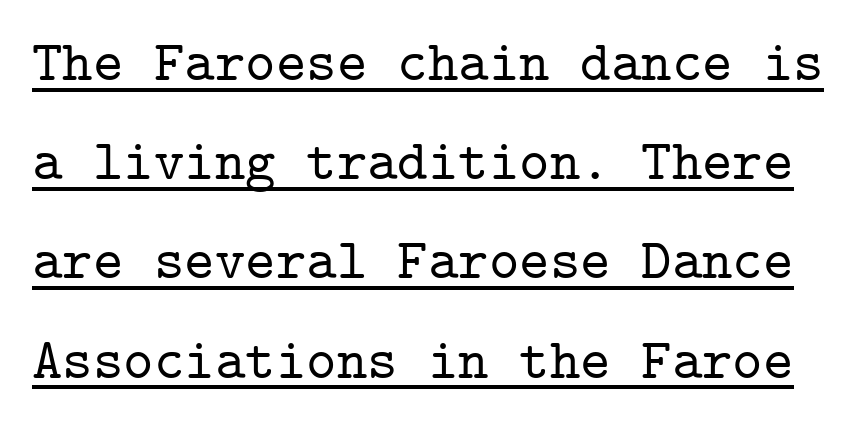
The image shows 58 px serif type, upright, monospaced; set line spacing 1.71x, normal letter spacing, underlined; low stroke contrast and a medium x-height.
